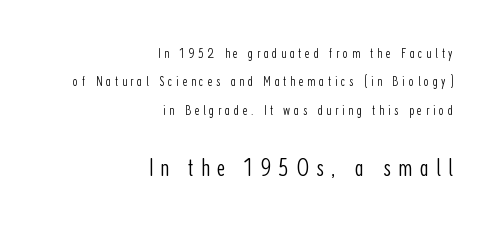
The image shows 26 px text type, upright; set right-aligned, loose line spacing (2.02x), unusually wide letter spacing (+0.27 em), not underlined; the second (bottom) block is 1.86x larger.
